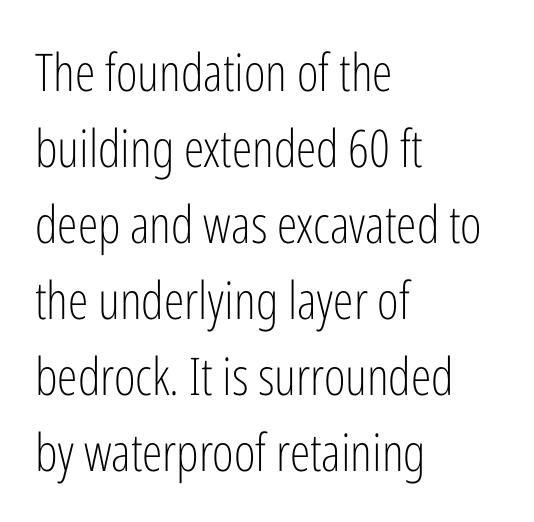
{"serif": "no", "italic": "no", "bold": "no", "weight": "light", "width": "condensed", "stroke_contrast": "low", "x_height": "medium", "monospaced": "no", "underline": "no", "align": "left", "line_spacing": "normal", "line_spacing_ratio": 1.46, "letter_spacing": "normal", "letter_spacing_em": 0.0, "glyph_px": 52}
